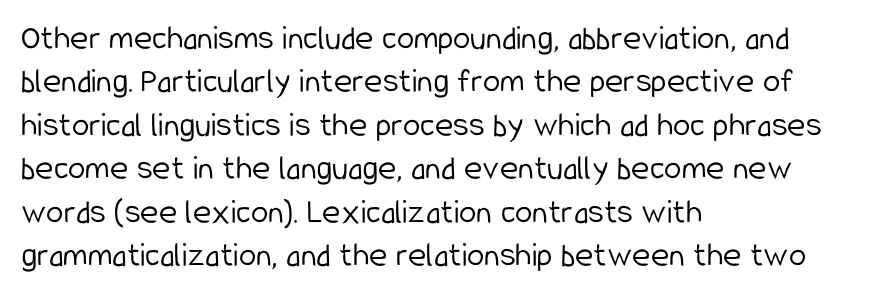
Here the glyphs are tracked normally, forming tight word shapes. The weight tops out at a normal text grade. A typesetter would label this face a sans. If you drew a ruler down the left edge, every line would touch it. Is this a fixed-width face? No — the glyphs have proportional, varying widths. The zone under the glyphs is completely vacant.
